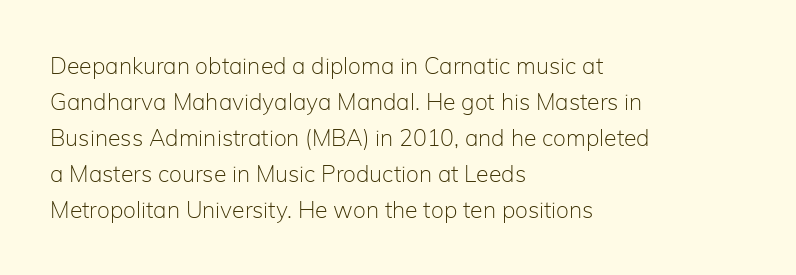
The image shows 23 px text type, upright; set left-aligned, normal line spacing (1.57x), normal letter spacing, not underlined.
